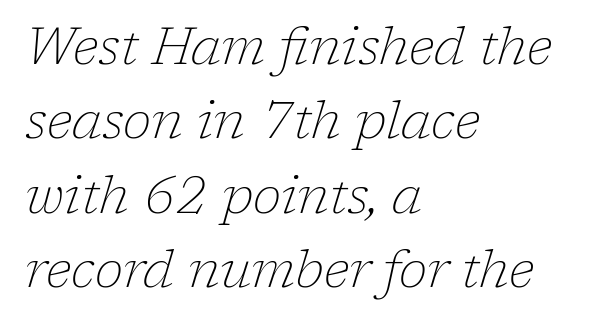
{"serif": "yes", "italic": "yes", "lean": "right", "slant_degrees": 17, "bold": "no", "weight": "thin", "width": "normal", "stroke_contrast": "low", "x_height": "medium", "monospaced": "no", "underline": "no", "align": "left", "line_spacing": "normal", "line_spacing_ratio": 1.43, "letter_spacing": "normal", "letter_spacing_em": 0.0, "glyph_px": 52}
